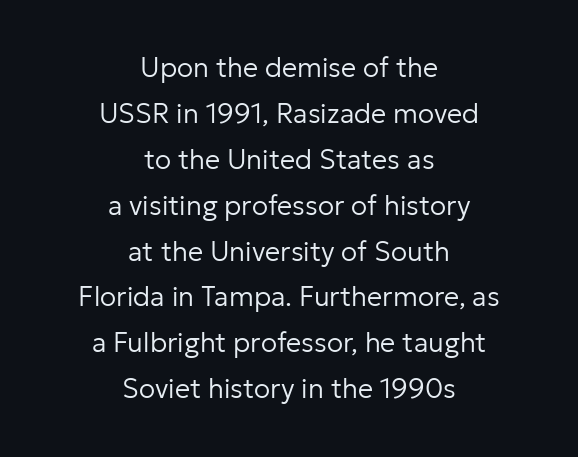
{"italic": "no", "bold": "no", "underline": "no", "align": "center", "line_spacing": "normal", "line_spacing_ratio": 1.7, "letter_spacing": "normal", "letter_spacing_em": 0.0, "glyph_px": 27}
